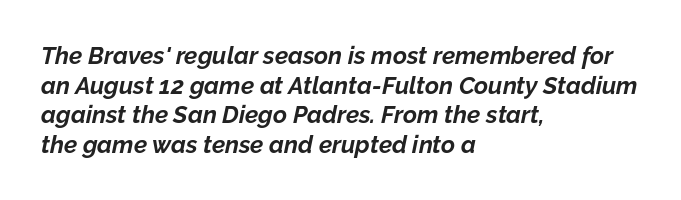
{"italic": "yes", "lean": "right", "slant_degrees": 12, "bold": "yes", "underline": "no", "align": "left", "line_spacing_ratio": 1.23, "letter_spacing": "normal", "letter_spacing_em": 0.0, "glyph_px": 24}
